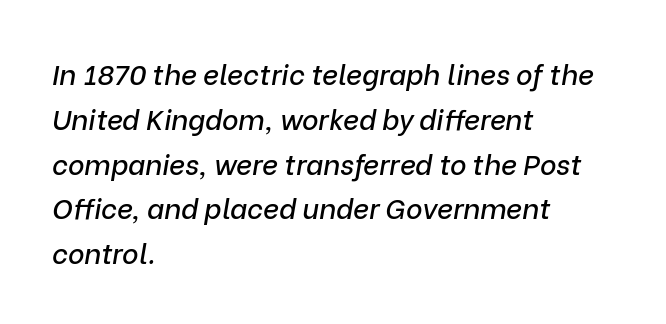
{"italic": "yes", "lean": "right", "slant_degrees": 9, "width": "normal", "stroke_contrast": "low", "x_height": "medium", "monospaced": "no", "underline": "no", "align": "left", "line_spacing": "normal", "line_spacing_ratio": 1.6, "letter_spacing": "normal", "letter_spacing_em": 0.0, "glyph_px": 28}
